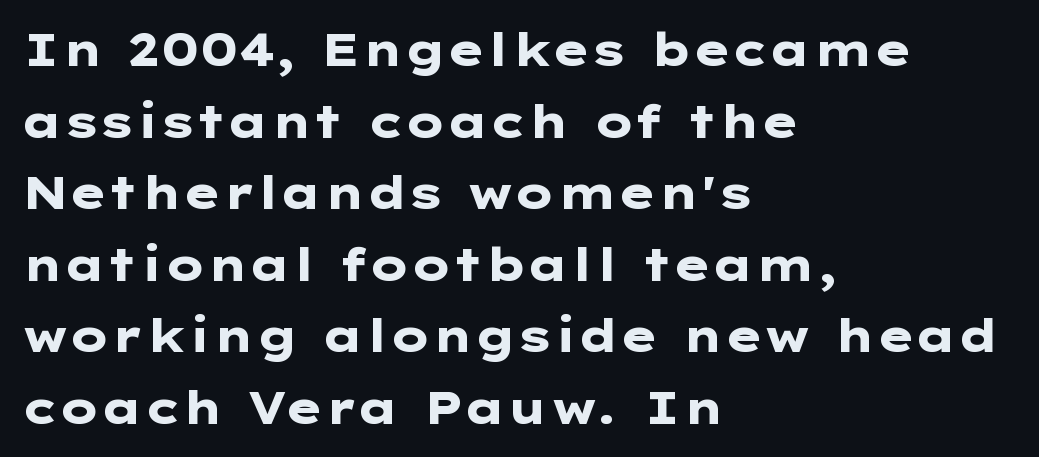
The specimen omits any rule beneath the text block's lines. This rendering employs a face without finishing strokes, i.e., a sans-serif. Is there any slant? The stems are plumb. Inter-character spacing is left at the font's built-in metrics. Layout note: lines flush left. The typesetting leans heavy: a genuine bold.
